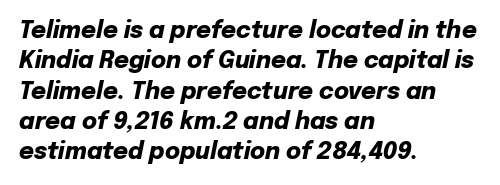
Q: Is the text bold? A: Yes.
Q: Is the text italic (slanted)? A: Yes, it leans right by about 12 degrees.
Q: Is the text underlined? A: No.
Q: How is the paragraph aligned? A: Left-aligned.
Q: Is the spacing between letters normal or unusually wide? A: Normal.
Q: Is the spacing between lines tight, normal or loose? A: Normal.
